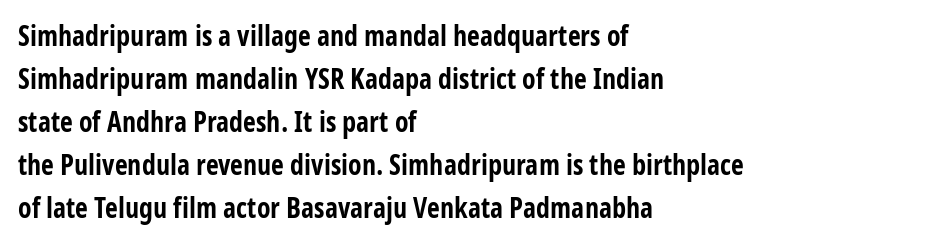
Observe the ordinary spacing: letters are neighbours, not strangers. Plenty of ink on the page — the face is bold. Underline: absent. The type family on display is of the sans-serif kind. The face used here is proportionally spaced, like ordinary book or web type.
